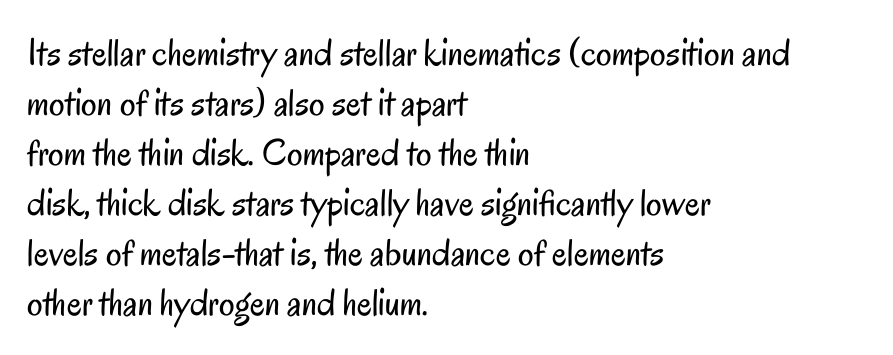
Q: Is the text bold? A: No.
Q: Is the text italic (slanted)? A: No, it is upright.
Q: Is the typeface a serif or a sans-serif typeface? A: Sans-serif.
Q: Is the text underlined? A: No.
Q: How is the paragraph aligned? A: Left-aligned.
Q: Is the spacing between letters normal or unusually wide? A: Normal.
Q: Is the spacing between lines tight, normal or loose? A: Normal.
Q: Width (condensed, normal, or wide)? A: Condensed.
Q: Stroke contrast? A: Low.
Q: x-height? A: Small.
Q: Monospaced? A: No.
